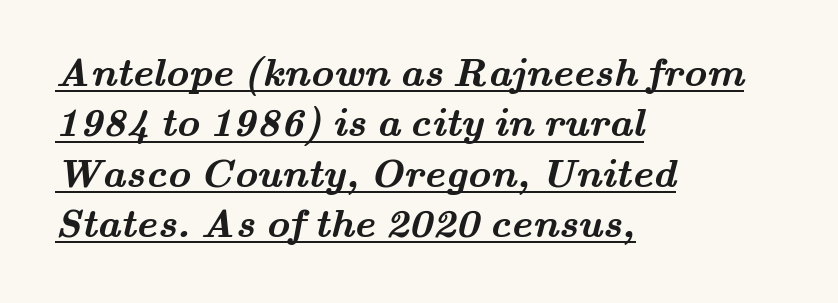
The image shows 40 px semibold, wide serif type; set left-aligned, normal line spacing (1.26x), normal letter spacing, underlined; medium stroke contrast and a small x-height.
